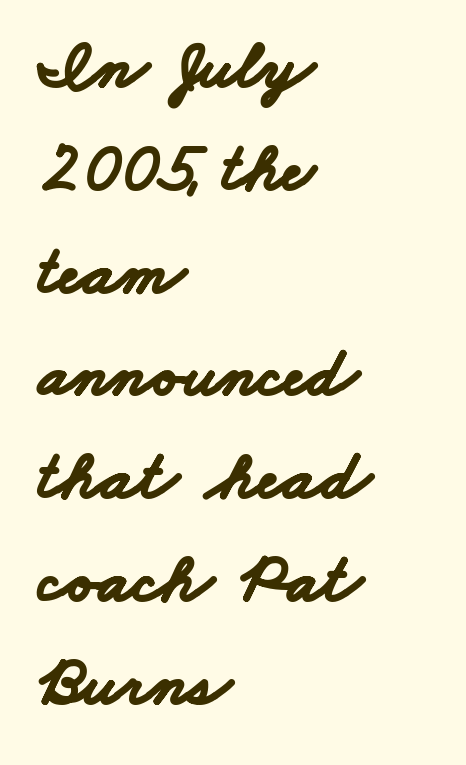
The image shows 69 px bold, wide sans-serif type; set left-aligned, normal line spacing (1.49x), normal letter spacing, not underlined; low stroke contrast and a small x-height.
